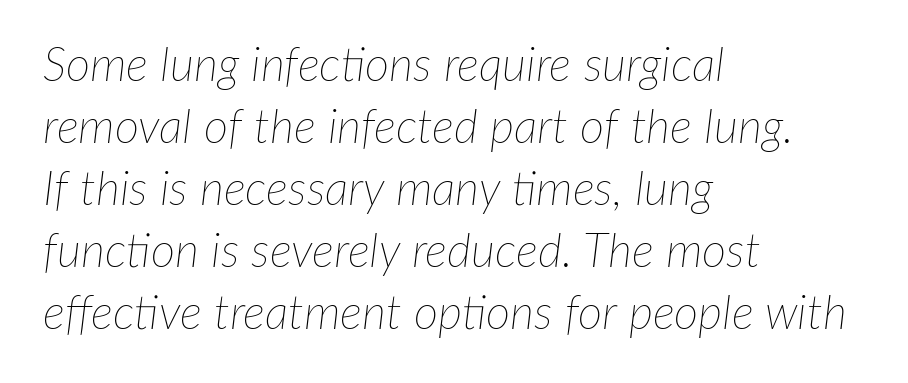
Q: Is the text bold? A: No.
Q: Is the text italic (slanted)? A: Yes, it leans right by about 7 degrees.
Q: Is the text underlined? A: No.
Q: How is the paragraph aligned? A: Left-aligned.
Q: Is the spacing between letters normal or unusually wide? A: Normal.
Q: Is the spacing between lines tight, normal or loose? A: Normal.
Q: Width (condensed, normal, or wide)? A: Normal.
Q: Stroke contrast? A: Low.
Q: x-height? A: Medium.
Q: Monospaced? A: No.
